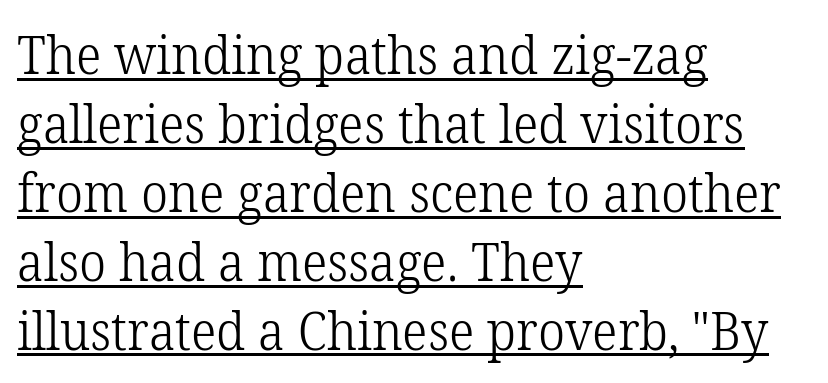
Spacing verdict: proportional, widths tailored to each character. Leftover space on each line is placed entirely after the last word. The typesetting does not lean heavy: it is not bold. Descenders here cross a horizontal rule under the line. Rows of type keep a routine distance in the vertical direction.
